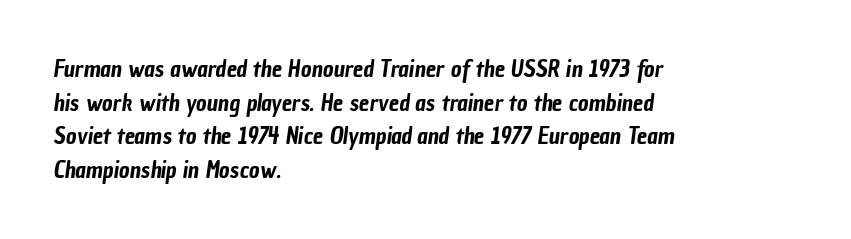
Q: Is the text underlined? A: No.
Q: How is the paragraph aligned? A: Left-aligned.
Q: Is the spacing between letters normal or unusually wide? A: Normal.
Q: Is the spacing between lines tight, normal or loose? A: Normal.
